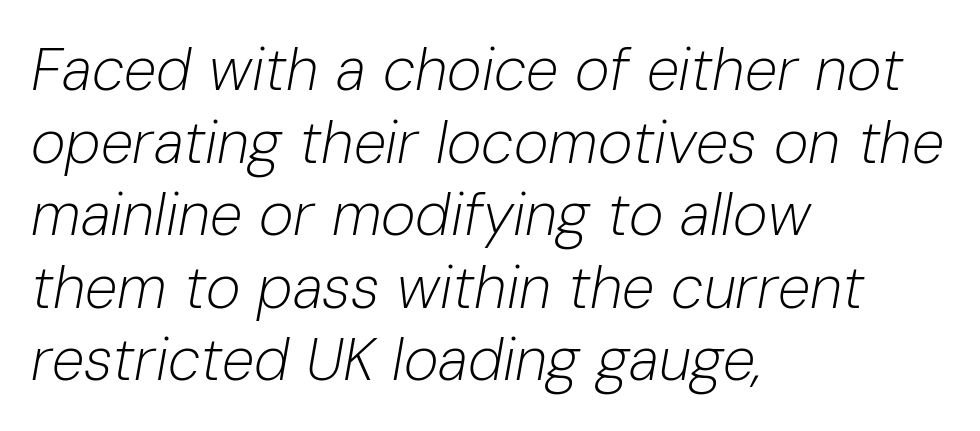
Q: Is the text bold? A: No.
Q: Is the text italic (slanted)? A: Yes, it leans right by about 10 degrees.
Q: Is the text underlined? A: No.
Q: How is the paragraph aligned? A: Left-aligned.
Q: Is the spacing between letters normal or unusually wide? A: Normal.
Q: Width (condensed, normal, or wide)? A: Normal.
Q: Stroke contrast? A: Low.
Q: x-height? A: Medium.
Q: Monospaced? A: No.
